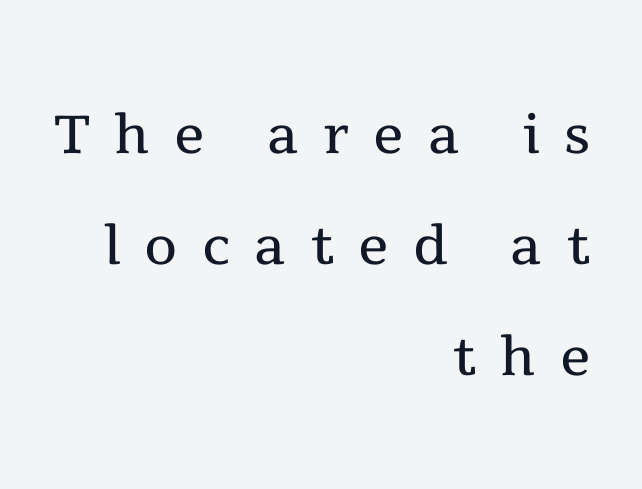
The type sits square on the baseline with zero lean. Decoration check: the copy has no underline. Notice how descenders clear the ascenders below comfortably — that's standard leading. The strokes carry an ordinary text weight at most. Looks like regular typesetting: each glyph gets only the width it needs. Short and long lines alike share a common ending point at right.
